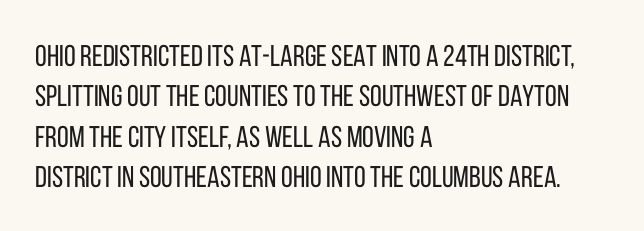
Q: Is the text bold? A: No.
Q: Is the text italic (slanted)? A: No, it is upright.
Q: Is the typeface a serif or a sans-serif typeface? A: Sans-serif.
Q: Is the text underlined? A: No.
Q: How is the paragraph aligned? A: Left-aligned.
Q: Is the spacing between letters normal or unusually wide? A: Normal.
Q: Is the spacing between lines tight, normal or loose? A: Normal.
Q: Width (condensed, normal, or wide)? A: Condensed.
Q: Stroke contrast? A: Low.
Q: x-height? A: Large.
Q: Monospaced? A: No.
